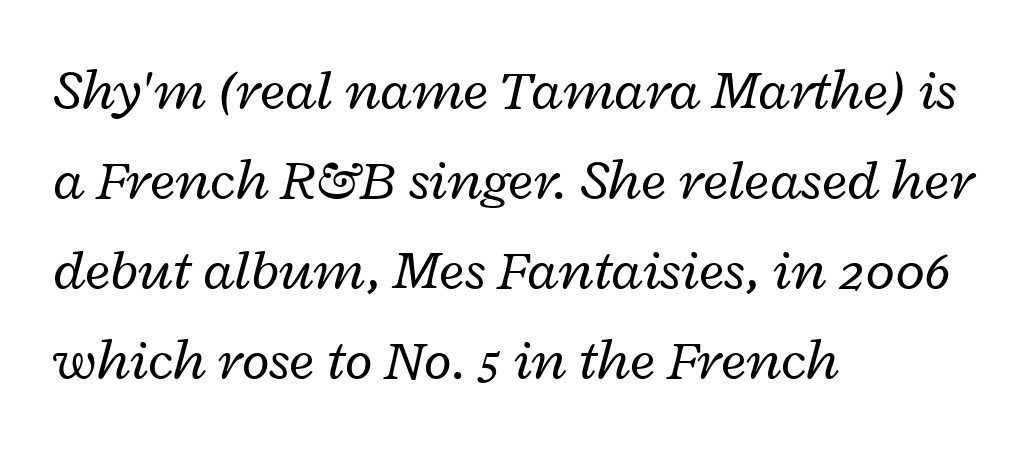
Which margin do the lines hug? The left one — the right edge is uneven. Is this a fixed-width face? No — the glyphs have proportional, varying widths. Check the space under the baseline: it is left empty. Compared with a typical body face, this is equally light or lighter still. The rendering uses a moderate line-height, typical for paragraphs. Compared with typical body copy, the letter spacing here is the same.
